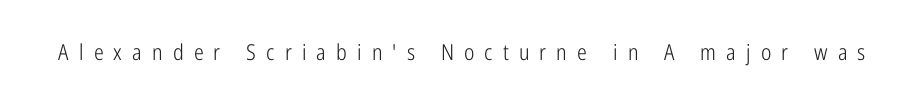
The letterforms sit at book weight or below. The foot of each line stays bare and open. A roman cut, with each character standing at attention. The line texture is sparse and dotted thanks to wide tracking.
